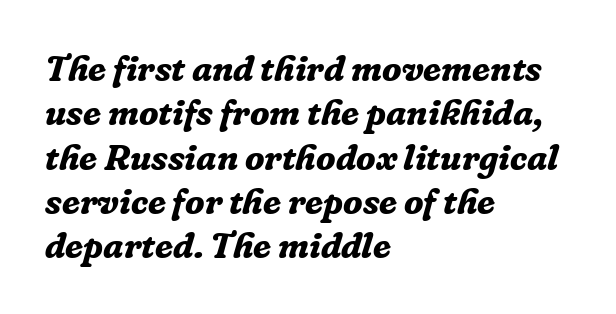
Q: Is the text bold? A: Yes.
Q: Is the text italic (slanted)? A: Yes, it leans right by about 16 degrees.
Q: Is the typeface a serif or a sans-serif typeface? A: Serif.
Q: Is the text underlined? A: No.
Q: How is the paragraph aligned? A: Left-aligned.
Q: Is the spacing between letters normal or unusually wide? A: Normal.
Q: Width (condensed, normal, or wide)? A: Normal.
Q: Stroke contrast? A: Low.
Q: x-height? A: Medium.
Q: Monospaced? A: No.
